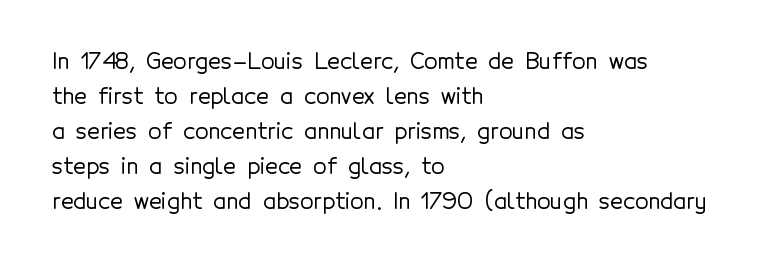
Q: Is the text italic (slanted)? A: No, it is upright.
Q: Is the text underlined? A: No.
Q: How is the paragraph aligned? A: Left-aligned.
Q: Is the spacing between letters normal or unusually wide? A: Normal.
Q: Is the spacing between lines tight, normal or loose? A: Normal.
